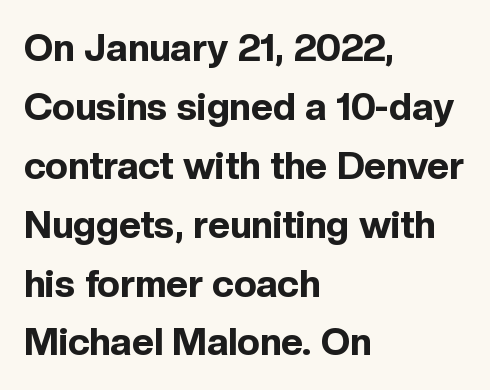
Q: Is the text bold? A: Yes.
Q: Is the text italic (slanted)? A: No, it is upright.
Q: Is the typeface a serif or a sans-serif typeface? A: Sans-serif.
Q: Is the text underlined? A: No.
Q: How is the paragraph aligned? A: Left-aligned.
Q: Is the spacing between letters normal or unusually wide? A: Normal.
Q: Is the spacing between lines tight, normal or loose? A: Normal.
Q: Width (condensed, normal, or wide)? A: Normal.
Q: x-height? A: Medium.
Q: Monospaced? A: No.
